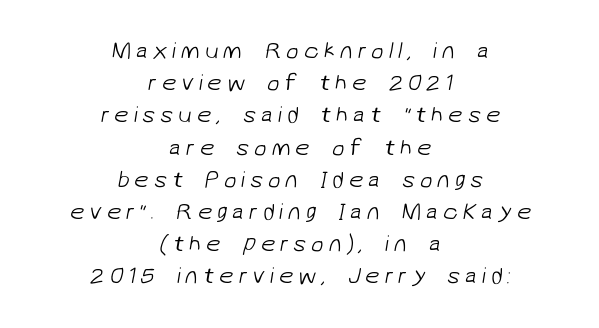
The image shows 23 px text type; set centered, normal line spacing (1.4x), unusually wide letter spacing (+0.21 em), not underlined.
